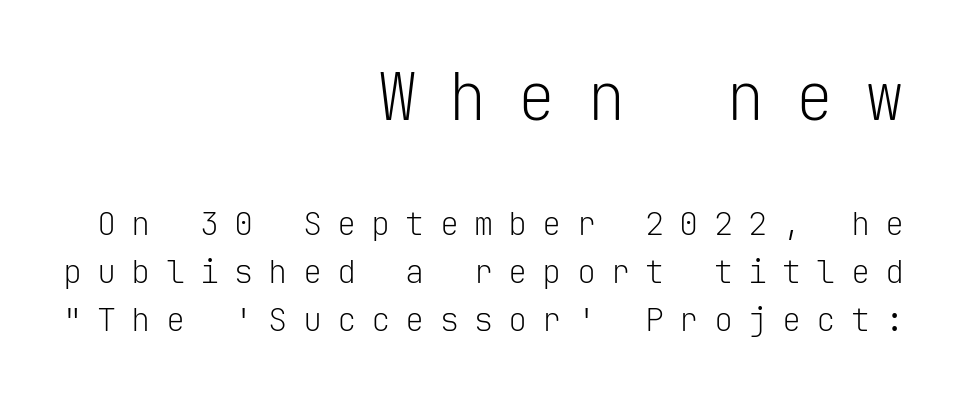
The image shows 65 px light sans-serif type, upright, monospaced; set right-aligned, normal line spacing (1.5x), unusually wide letter spacing (+0.47 em), not underlined; the first (top) block is 2.03x larger; low stroke contrast and a medium x-height.
